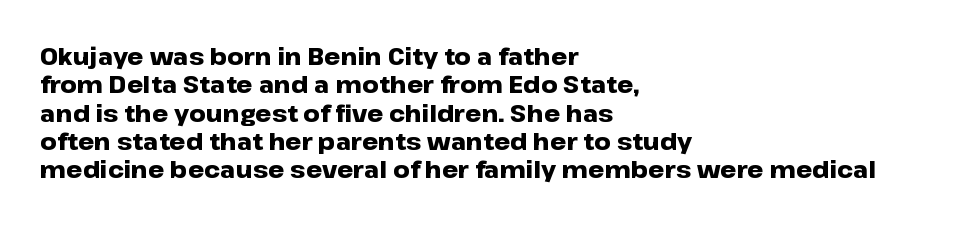
Plain, unruled lines of type. Heft: maximum for text — a bold. The tracking reads as untouched default to a designer's eye. Nope, not italic — everything's standing straight.
